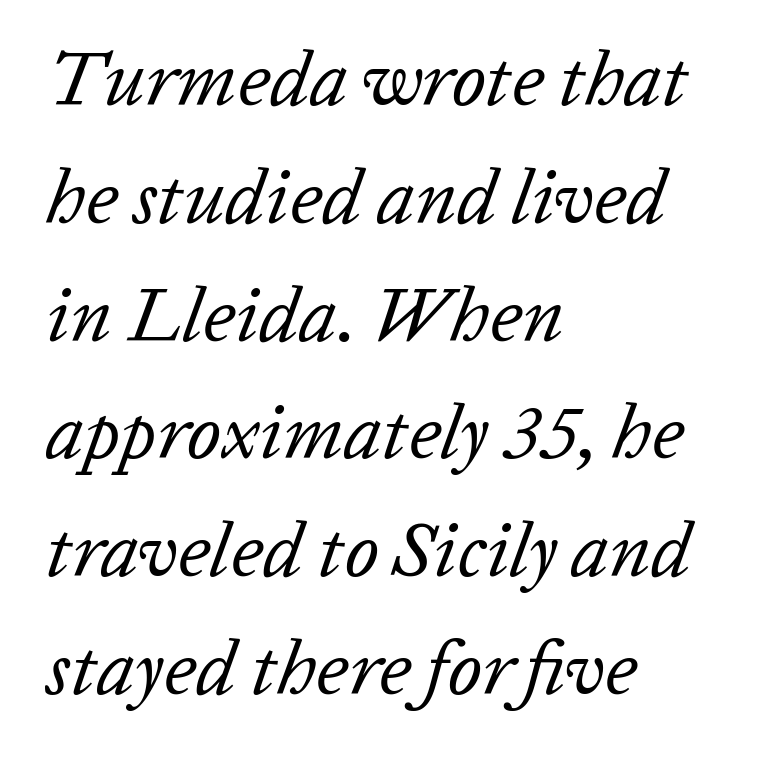
Vertical spacing — default. Italic? Definitely — the glyphs are oblique. Looks like regular typesetting: each glyph gets only the width it needs. Between one letter and the next there's only the usual sliver of space.
